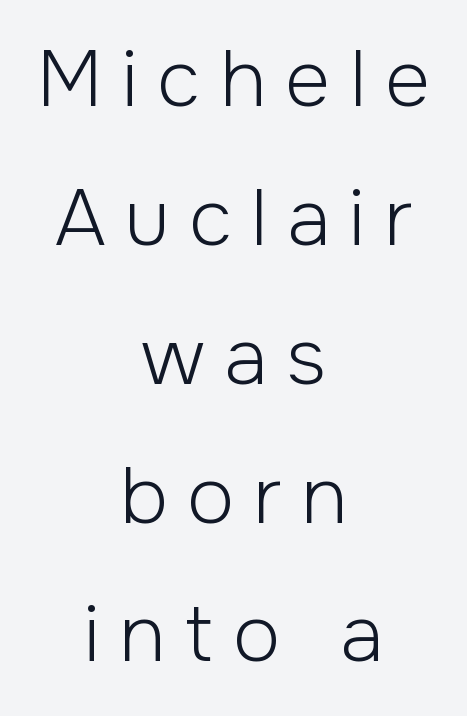
Spacing verdict: proportional, widths tailored to each character. Italic: no, the glyphs are upright roman. Tracking value appears strongly positive — letters spread wide. Nothing heavy about these letters — not bold at all. This rendering employs a face without finishing strokes, i.e., a sans-serif. The setting favours the middle, as headings and verse often do.
